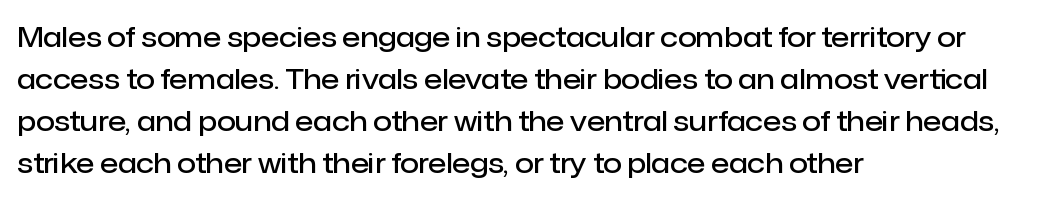
{"italic": "no", "bold": "semi", "underline": "no", "align": "left", "line_spacing": "normal", "line_spacing_ratio": 1.55, "letter_spacing": "normal", "letter_spacing_em": 0.0, "glyph_px": 27}
